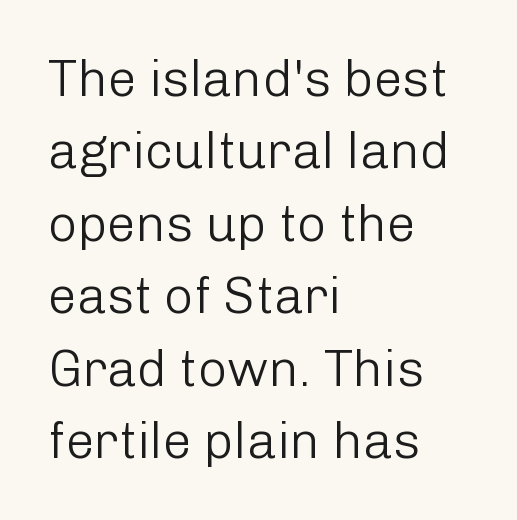
Q: Is the text bold? A: No.
Q: Is the text italic (slanted)? A: No, it is upright.
Q: Is the typeface a serif or a sans-serif typeface? A: Sans-serif.
Q: Is the text underlined? A: No.
Q: How is the paragraph aligned? A: Left-aligned.
Q: Is the spacing between letters normal or unusually wide? A: Normal.
Q: Is the spacing between lines tight, normal or loose? A: Normal.
Q: Width (condensed, normal, or wide)? A: Normal.
Q: Stroke contrast? A: Low.
Q: x-height? A: Medium.
Q: Monospaced? A: No.
